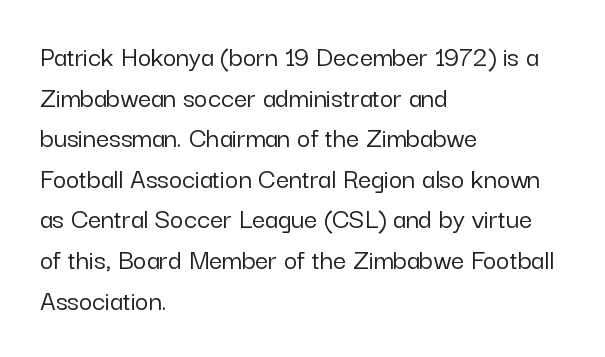
Casual observation: everything's shoved over to the left. Short note: letters normally spaced. Rule under the text: the space is simply empty. Reading down the column, the eye jumps a familiar distance to each next line. Note the varied advance widths — an 'i' is clearly narrower than an 'm'. This sample uses an upright cut, with every glyph sitting square on the baseline.
